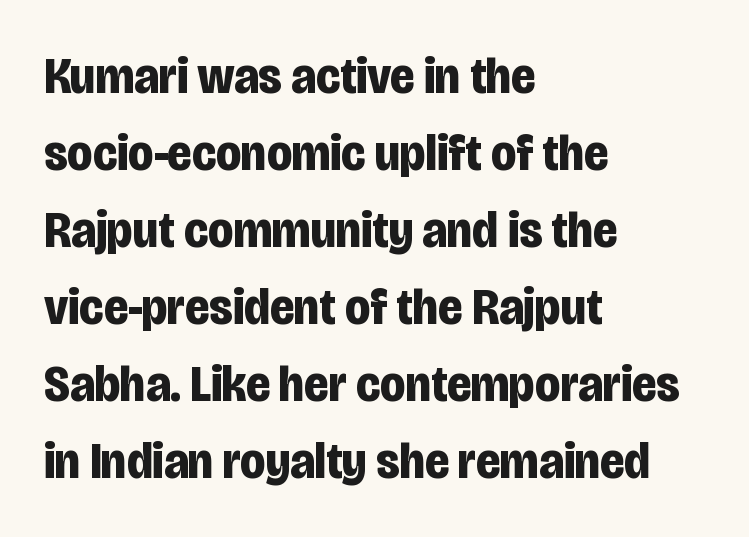
Teacher's note: observe the even left margin — that is flush-left alignment. Caption: standard tracking, unaltered. The vertical gap from one line to the next is medium. The lettering holds an erect, upright posture throughout. Is this a fixed-width face? No — the glyphs have proportional, varying widths.
